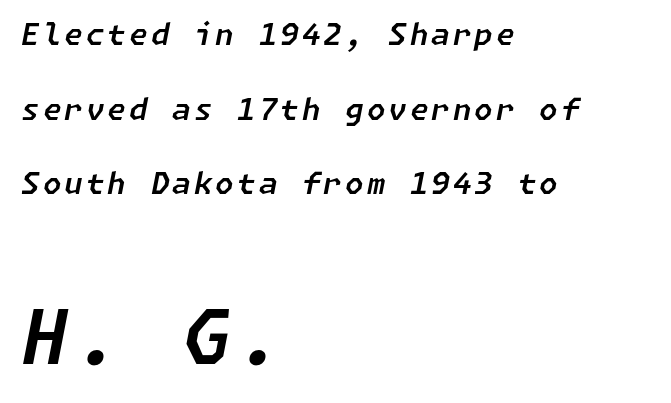
The image shows 75 px text type, italic (leaning right); set left-aligned, loose line spacing (2.49x), not underlined; the second (bottom) block is 2.5x larger; low stroke contrast and a medium x-height.
